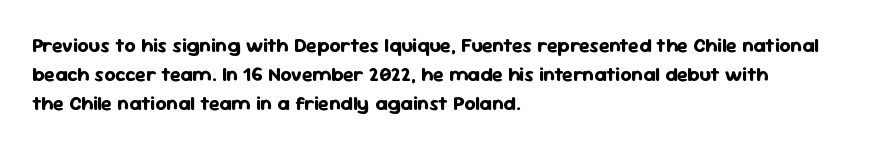
Style check: upright. The block of text has a typical density, with ordinary space between rows. The words here are not underlined. The paragraph shown leans on its left margin. The gaps between neighbouring characters are ordinary and unremarkable.
